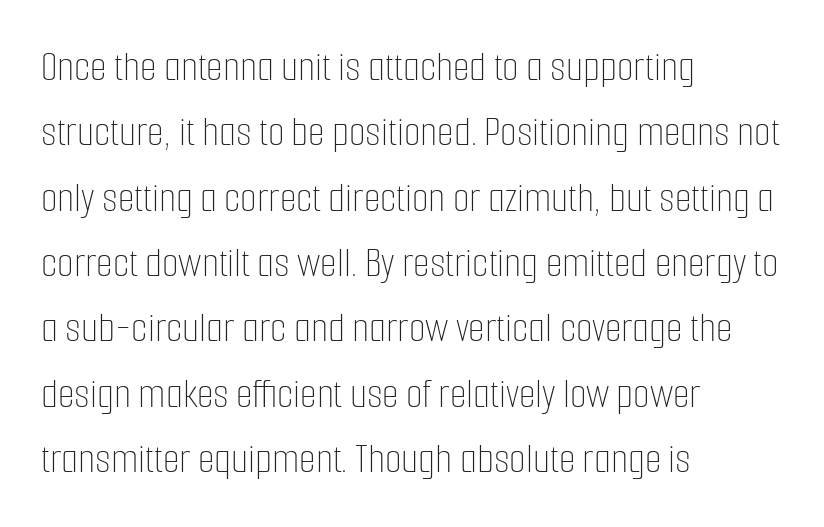
Q: Is the text bold? A: No.
Q: Is the text italic (slanted)? A: No, it is upright.
Q: Is the text underlined? A: No.
Q: How is the paragraph aligned? A: Left-aligned.
Q: Is the spacing between letters normal or unusually wide? A: Normal.
Q: Is the spacing between lines tight, normal or loose? A: Normal.
Q: Width (condensed, normal, or wide)? A: Condensed.
Q: Stroke contrast? A: Low.
Q: x-height? A: Medium.
Q: Monospaced? A: No.
